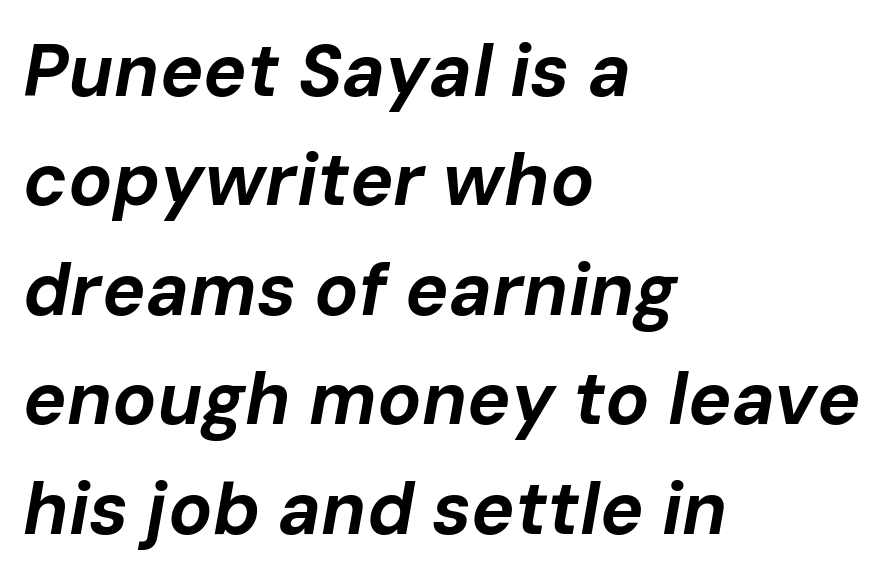
Q: Is the text bold? A: Yes.
Q: Is the text italic (slanted)? A: Yes, it leans right by about 10 degrees.
Q: Is the text underlined? A: No.
Q: How is the paragraph aligned? A: Left-aligned.
Q: Is the spacing between letters normal or unusually wide? A: Normal.
Q: Is the spacing between lines tight, normal or loose? A: Normal.
Q: Width (condensed, normal, or wide)? A: Normal.
Q: Stroke contrast? A: Low.
Q: x-height? A: Medium.
Q: Monospaced? A: No.
